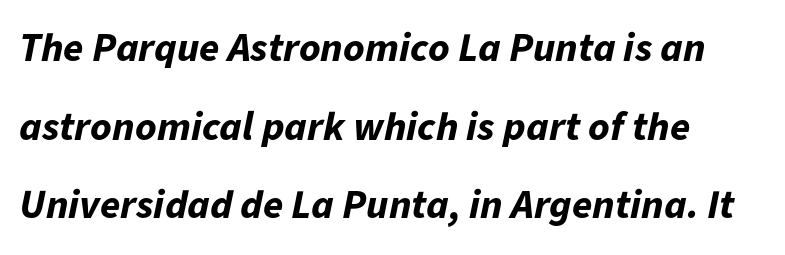
{"italic": "yes", "lean": "right", "slant_degrees": 11, "bold": "yes", "weight": "bold", "width": "normal", "stroke_contrast": "low", "x_height": "medium", "monospaced": "no", "underline": "no", "align": "left", "line_spacing": "loose", "line_spacing_ratio": 1.92, "letter_spacing": "normal", "letter_spacing_em": 0.0, "glyph_px": 41}
